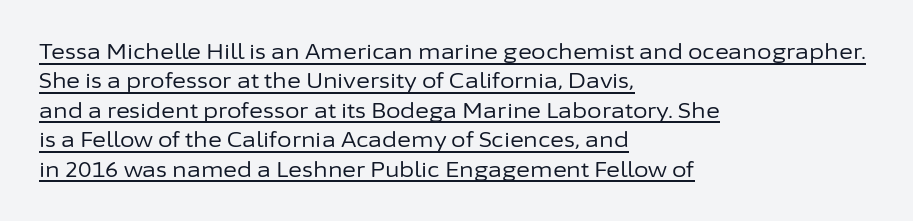
The rows are spaced the way most documents space them. Compared with a centered layout, this one pins lines to the left instead. Does a line run under the words? Yes, clearly. Is the type heavy? It reads as light-to-regular instead.
